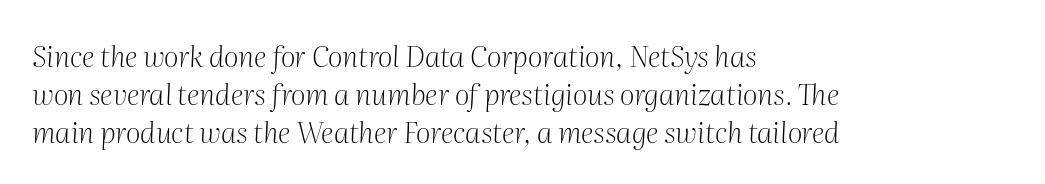
The image shows 29 px light serif type, italic (leaning right); set left-aligned, normal line spacing (1.31x), normal letter spacing, not underlined; medium stroke contrast and a medium x-height.
